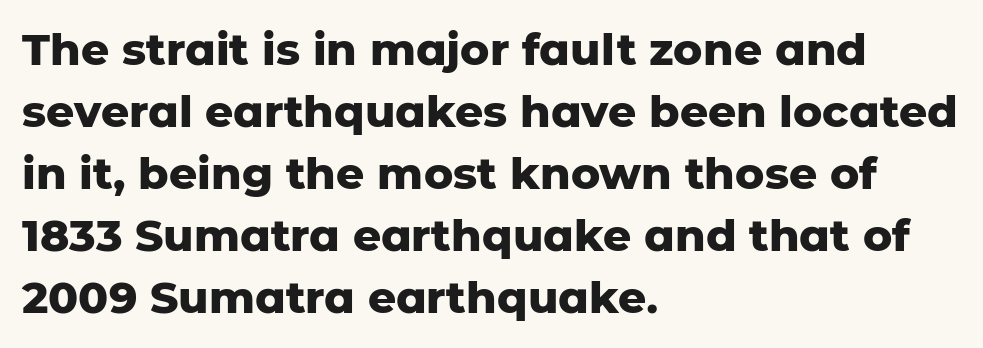
{"serif": "no", "italic": "no", "bold": "yes", "weight": "heavy", "width": "normal", "stroke_contrast": "low", "x_height": "medium", "monospaced": "no", "underline": "no", "align": "left", "line_spacing": "normal", "line_spacing_ratio": 1.41, "letter_spacing": "normal", "letter_spacing_em": 0.0, "glyph_px": 44}
